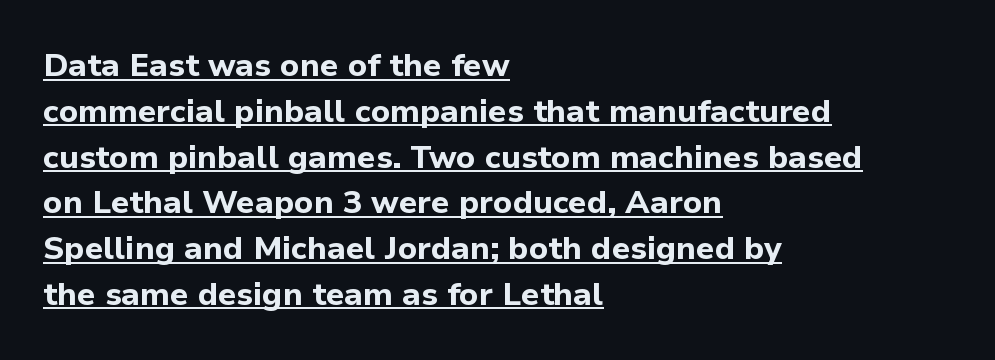
The letters carry no serifs — their stems end cleanly without finishing strokes. Glance below the letters and you will spot a drawn line. This sample keeps an unexceptional amount of space between lines. Students, this is bold: see how much ink each stroke carries. Tracking value appears to be zero — textbook default spacing. Here the designer chose a conventional face with non-uniform glyph widths.
